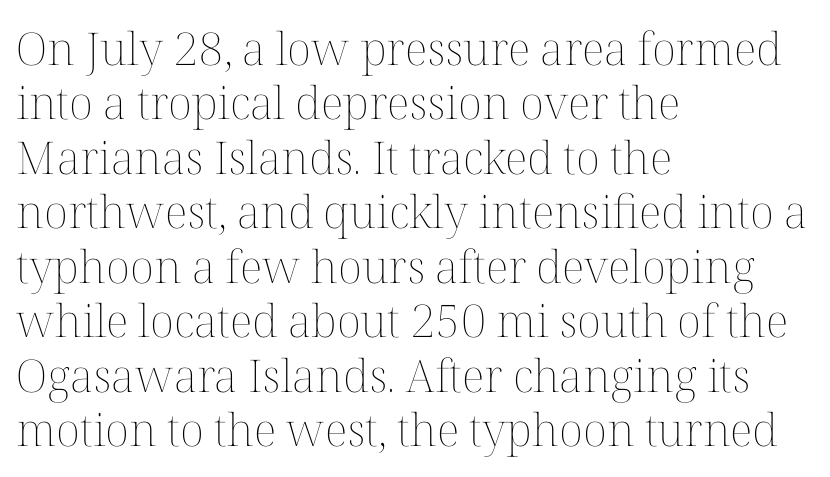
The image shows 45 px thin type, upright; set left-aligned, line spacing 1.21x, normal letter spacing, not underlined; medium stroke contrast and a medium x-height.
